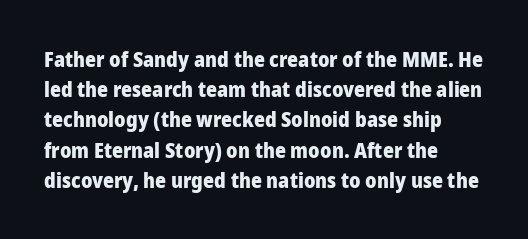
Q: Is the text bold? A: Yes.
Q: Is the text italic (slanted)? A: No, it is upright.
Q: Is the text underlined? A: No.
Q: How is the paragraph aligned? A: Left-aligned.
Q: Is the spacing between letters normal or unusually wide? A: Normal.
Q: Is the spacing between lines tight, normal or loose? A: Normal.
